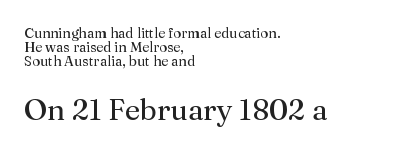
The image shows 30 px regular-weight serif type, upright; set left-aligned, tight line spacing (0.99x), normal letter spacing, not underlined; the second (bottom) block is 2.14x larger; medium stroke contrast and a medium x-height.
